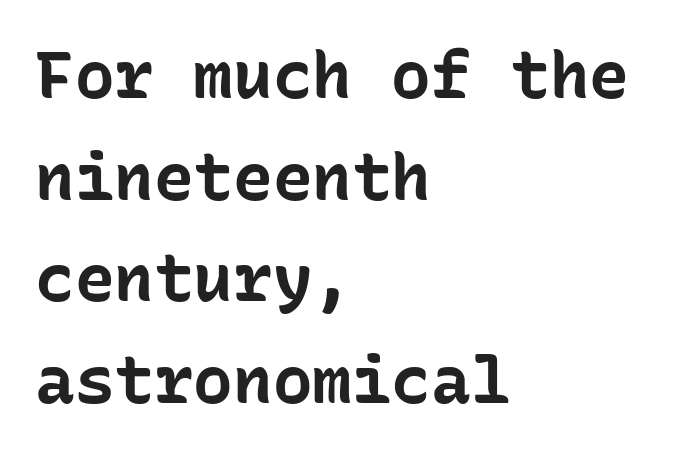
{"serif": "no", "italic": "no", "bold": "yes", "weight": "bold", "width": "normal", "stroke_contrast": "low", "x_height": "medium", "monospaced": "yes", "underline": "no", "align": "left", "line_spacing": "normal", "line_spacing_ratio": 1.54, "letter_spacing": "normal", "letter_spacing_em": 0.0, "glyph_px": 66}
